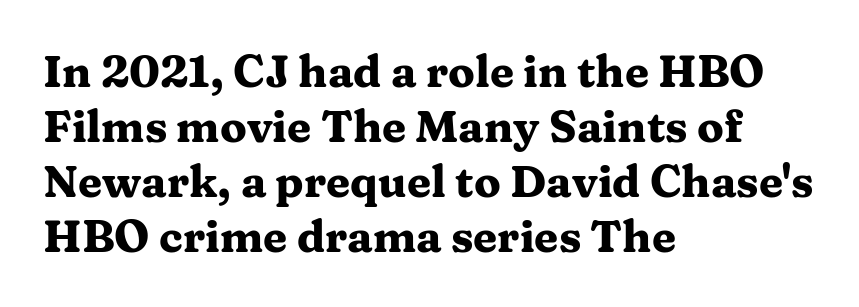
The image shows 44 px heavy, wide serif type, upright; set left-aligned, normal line spacing (1.25x), normal letter spacing, not underlined; medium stroke contrast and a medium x-height.
